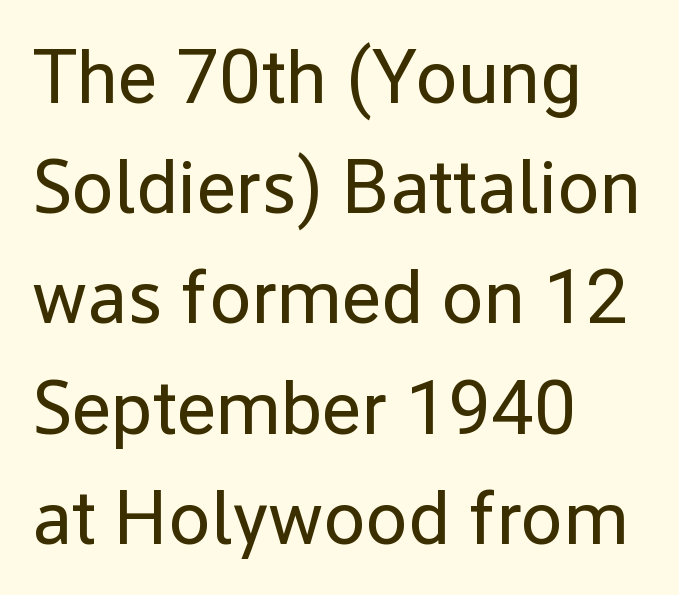
In terms of leading, this rendering sits right in the middle. This sample is left-justified, so line endings fall wherever the words run out. What stands out about the letter spacing? Nothing — it is the standard amount. Characters remain perfectly vertical along every line. Do the characters align in a grid? No, the font is proportional. No chunkiness to these letters — they're not bold.
